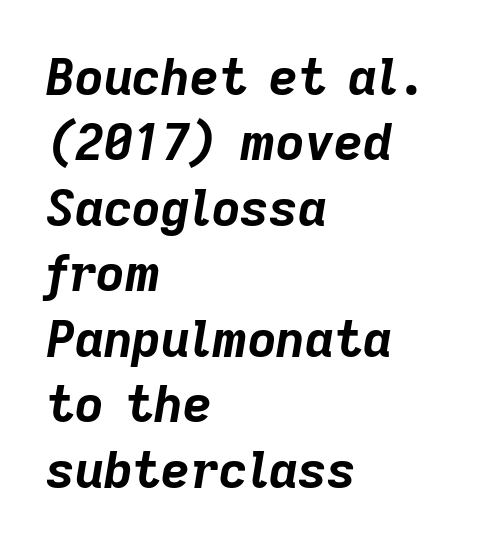
The image shows 50 px bold type, italic (leaning right); set left-aligned, normal line spacing (1.31x), normal letter spacing, not underlined; low stroke contrast and a medium x-height.
